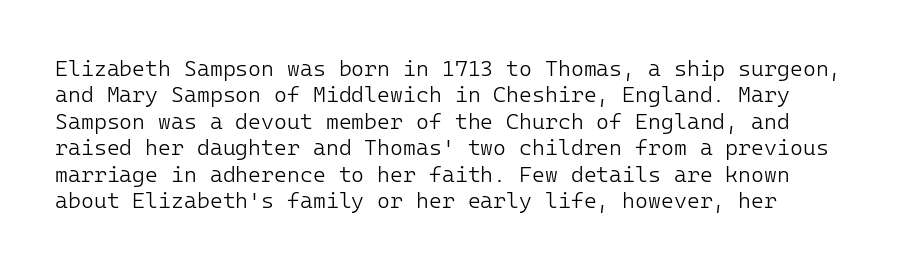
The image shows 22 px text type, upright; set left-aligned, line spacing 1.2x, normal letter spacing, not underlined.
